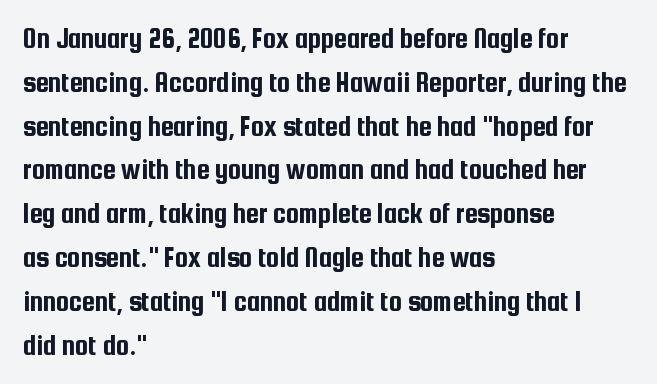
Q: Is the text italic (slanted)? A: No, it is upright.
Q: Is the typeface a serif or a sans-serif typeface? A: Sans-serif.
Q: Is the text underlined? A: No.
Q: How is the paragraph aligned? A: Left-aligned.
Q: Is the spacing between letters normal or unusually wide? A: Normal.
Q: Is the spacing between lines tight, normal or loose? A: Normal.
Q: Width (condensed, normal, or wide)? A: Condensed.
Q: Stroke contrast? A: Low.
Q: x-height? A: Medium.
Q: Monospaced? A: No.
